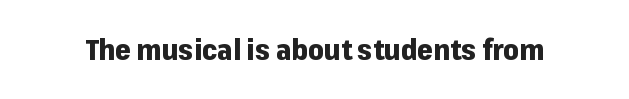
{"serif": "no", "italic": "no", "bold": "yes", "weight": "heavy", "width": "normal", "stroke_contrast": "low", "x_height": "medium", "monospaced": "no", "underline": "no", "letter_spacing": "normal", "letter_spacing_em": 0.0, "glyph_px": 28}
